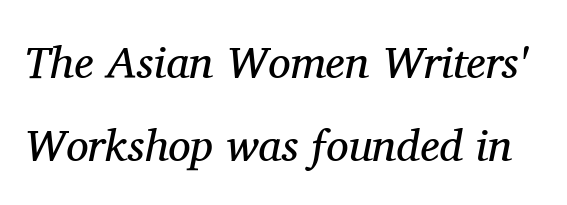
{"serif": "yes", "italic": "yes", "lean": "right", "slant_degrees": 11, "bold": "no", "weight": "regular", "width": "normal", "stroke_contrast": "medium", "x_height": "medium", "monospaced": "no", "underline": "no", "line_spacing_ratio": 1.84, "letter_spacing": "normal", "letter_spacing_em": 0.0, "glyph_px": 45}
